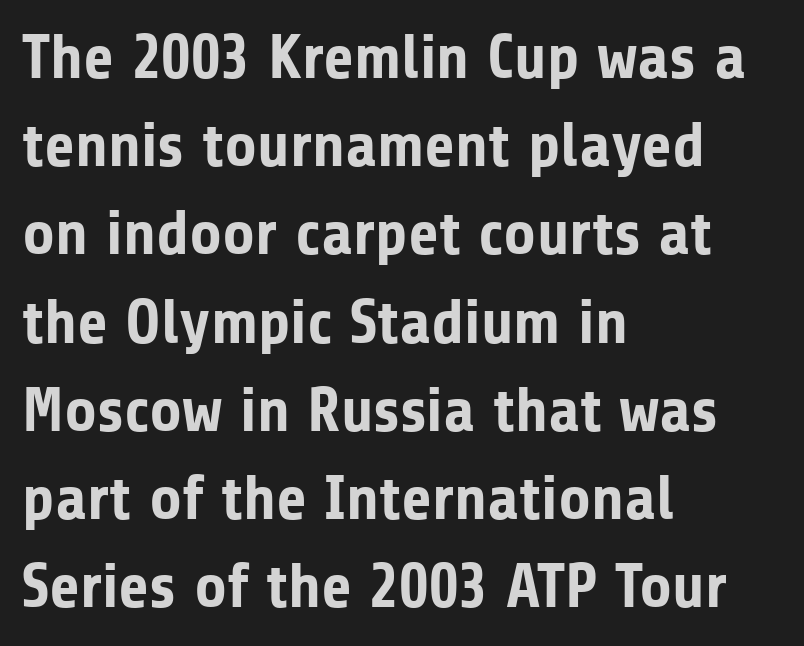
The image shows 63 px bold sans-serif type, upright; set left-aligned, normal line spacing (1.4x), normal letter spacing, not underlined; low stroke contrast and a medium x-height.
